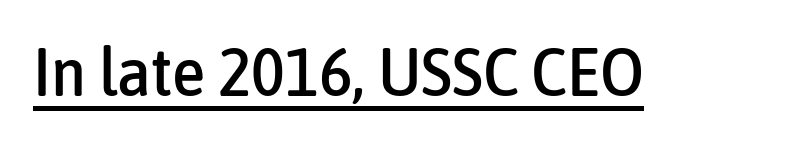
{"serif": "no", "italic": "no", "width": "condensed", "stroke_contrast": "low", "x_height": "medium", "monospaced": "no", "underline": "yes", "letter_spacing": "normal", "letter_spacing_em": 0.0, "glyph_px": 67}
